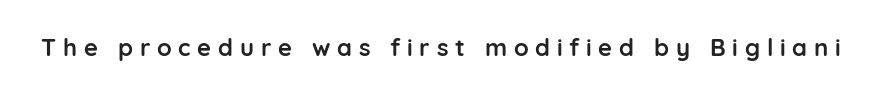
The horizontal fit of the characters is loose and conspicuously gappy. Bare-footed words on every line. Notice how thick the strokes are: this is what a full bold looks like. Every character sits straight up, as roman type does.
